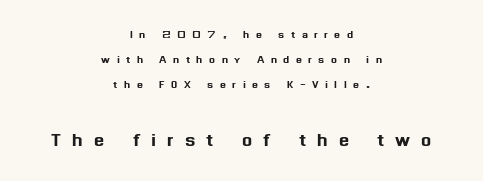
Q: Is the text italic (slanted)? A: No, it is upright.
Q: Is the text underlined? A: No.
Q: How is the paragraph aligned? A: Centered.
Q: Is the spacing between letters normal or unusually wide? A: Unusually wide.
Q: Which block of text is set in a larger size, the first (top) or the second (bottom)? A: The second (bottom) one.
